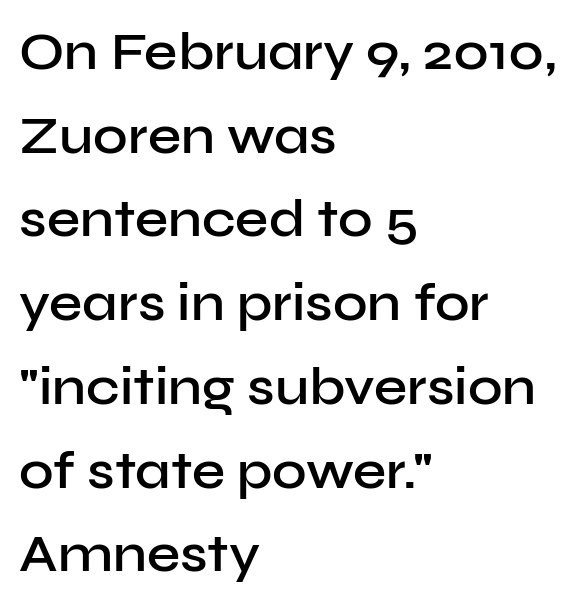
This is the regular roman posture of the typeface. The words here are not underlined. Between one letter and the next there's only the usual sliver of space. Casual observation: everything's shoved over to the left. Each new line begins a customary step beneath the previous one. Look at the stroke-to-counter ratio: somewhat heavy, a semibold.
